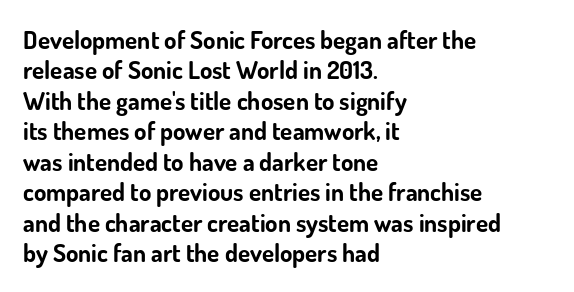
The image shows 25 px bold type, upright; set left-aligned, line spacing 1.22x, normal letter spacing, not underlined.
